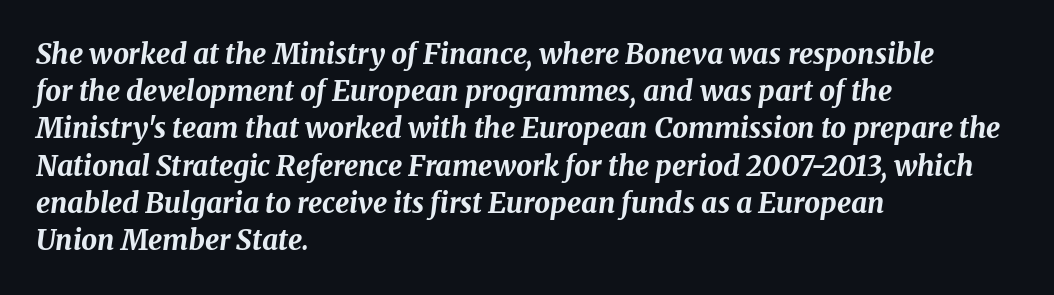
The image shows 28 px bold type, italic (leaning right); set left-aligned, normal line spacing (1.33x), normal letter spacing, not underlined; medium stroke contrast and a medium x-height.
